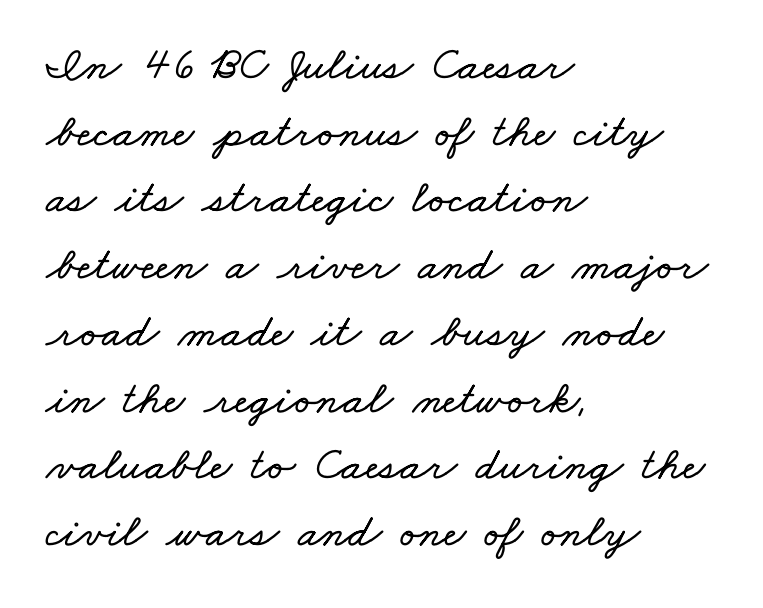
Short note: letters normally spaced. A bare baseline throughout the passage. Summary of vertical rhythm: regular, with standard interline spacing. Is this a fixed-width face? No — the glyphs have proportional, varying widths. Every row of glyphs begins at an identical x-position on the left.
